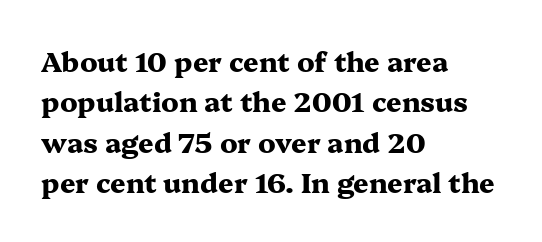
Look at the tracking — it's just the regular setting, nothing added. A classic flush-left, rag-right setting is used for this passage. Lines of text with bare space underneath. The font's upright variant was chosen for this text.
